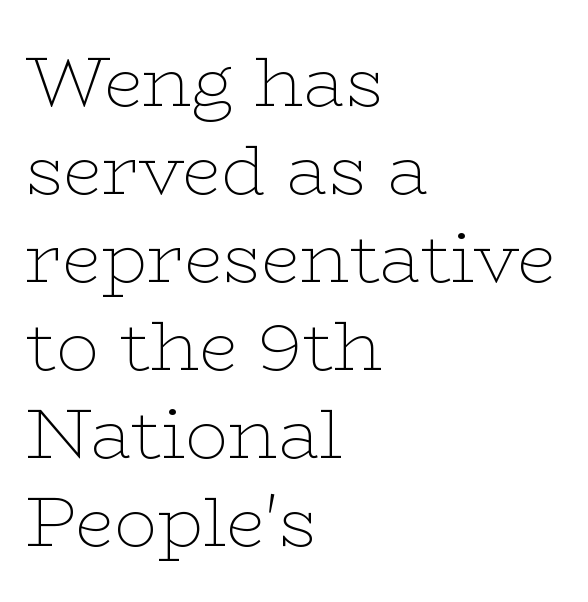
The image shows 71 px thin, wide serif type, upright; set left-aligned, line spacing 1.24x, normal letter spacing, not underlined; low stroke contrast and a medium x-height.
